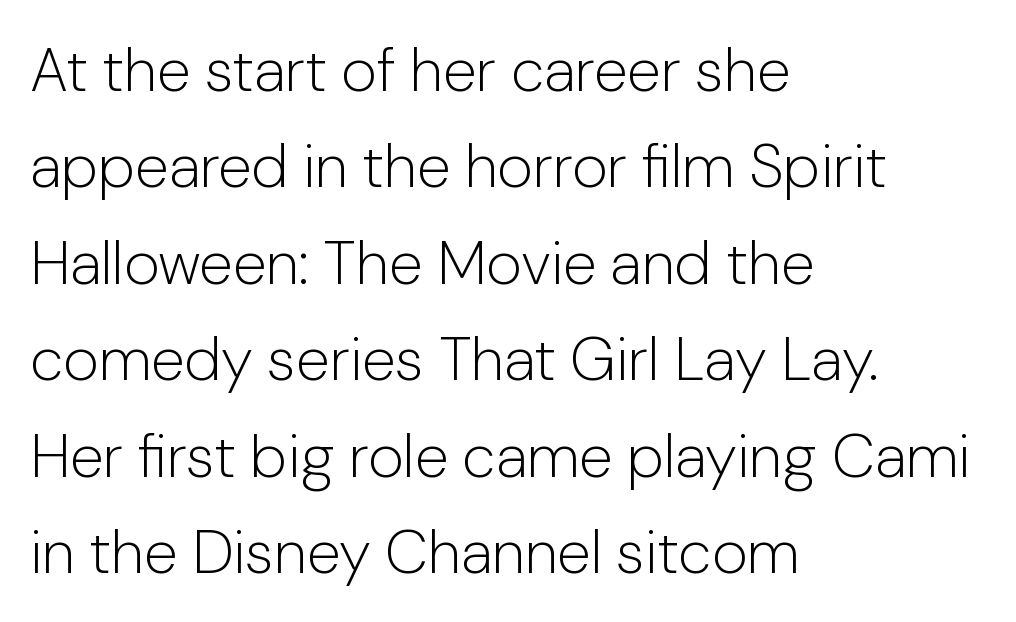
{"serif": "no", "italic": "no", "bold": "no", "weight": "light", "width": "normal", "stroke_contrast": "low", "x_height": "medium", "monospaced": "no", "underline": "no", "align": "left", "line_spacing": "normal", "line_spacing_ratio": 1.58, "letter_spacing": "normal", "letter_spacing_em": 0.0, "glyph_px": 61}
